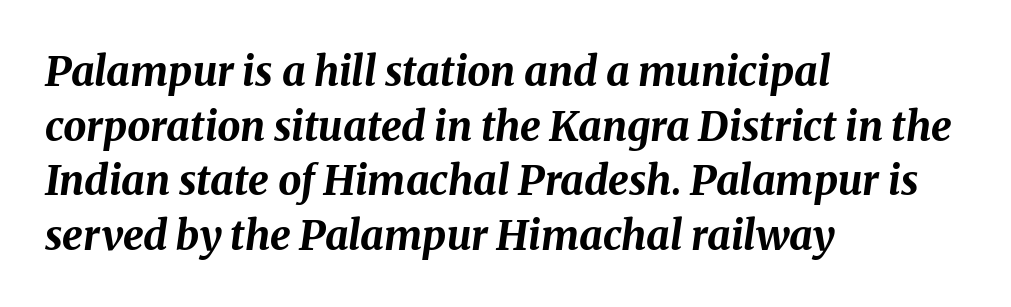
Notice how descenders clear the ascenders below comfortably — that's standard leading. Quick note: underline off. The face used here has the dense, thick strokes of a bold. Is this a fixed-width face? No — the glyphs have proportional, varying widths. The rendering applies a slant to the glyphs.
